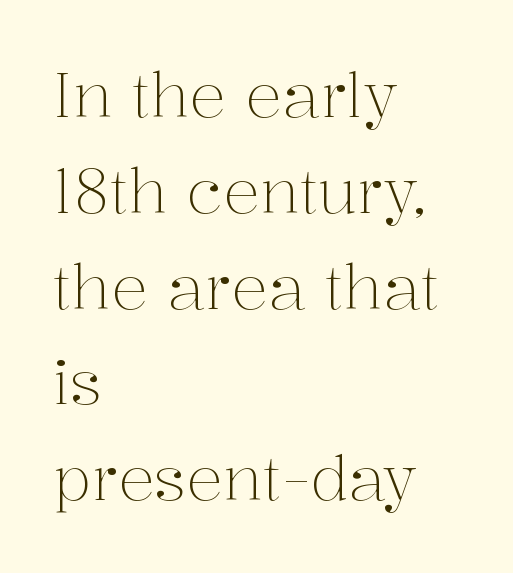
The image shows 61 px light serif type, upright; set left-aligned, normal line spacing (1.57x), normal letter spacing, not underlined; medium stroke contrast and a medium x-height.
